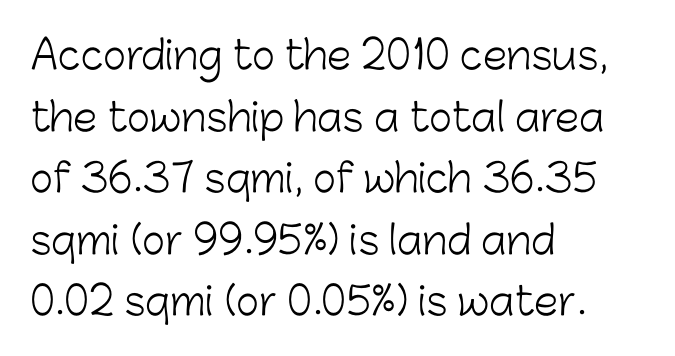
The image shows 39 px light sans-serif type, upright; set left-aligned, normal line spacing (1.58x), normal letter spacing, not underlined; low stroke contrast and a medium x-height.
